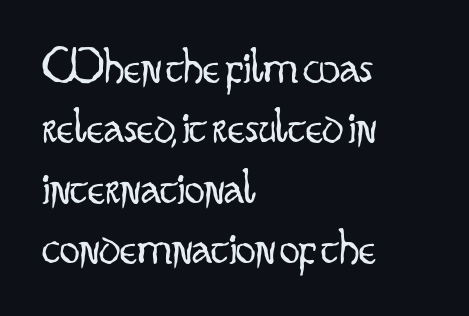
{"serif": "no", "italic": "no", "bold": "no", "weight": "light", "width": "condensed", "stroke_contrast": "low", "x_height": "small", "monospaced": "no", "underline": "no", "align": "left", "line_spacing_ratio": 1.21, "letter_spacing": "normal", "letter_spacing_em": 0.0, "glyph_px": 50}
